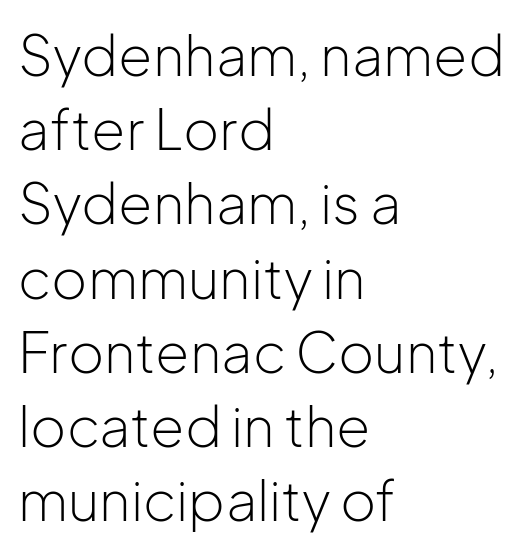
The image shows 55 px light sans-serif type, upright; set left-aligned, normal line spacing (1.35x), normal letter spacing, not underlined; low stroke contrast and a medium x-height.
